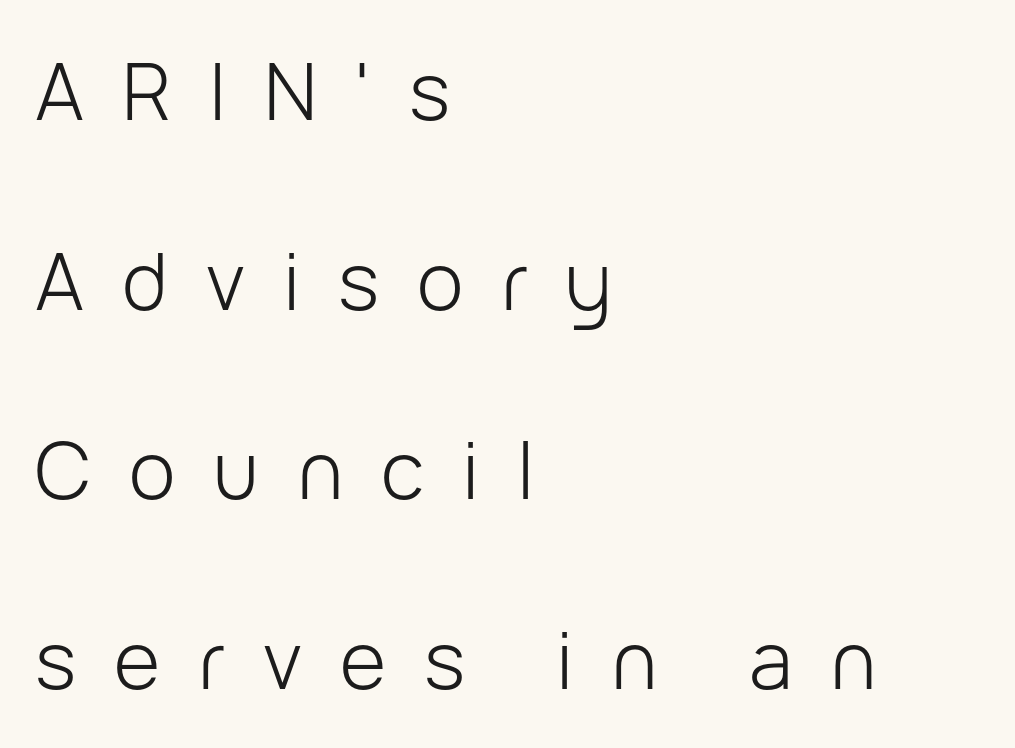
Q: Is the text bold? A: No.
Q: Is the text italic (slanted)? A: No, it is upright.
Q: Is the typeface a serif or a sans-serif typeface? A: Sans-serif.
Q: Is the text underlined? A: No.
Q: How is the paragraph aligned? A: Left-aligned.
Q: Is the spacing between letters normal or unusually wide? A: Unusually wide.
Q: Is the spacing between lines tight, normal or loose? A: Loose.
Q: Width (condensed, normal, or wide)? A: Normal.
Q: Stroke contrast? A: Low.
Q: x-height? A: Medium.
Q: Monospaced? A: No.
